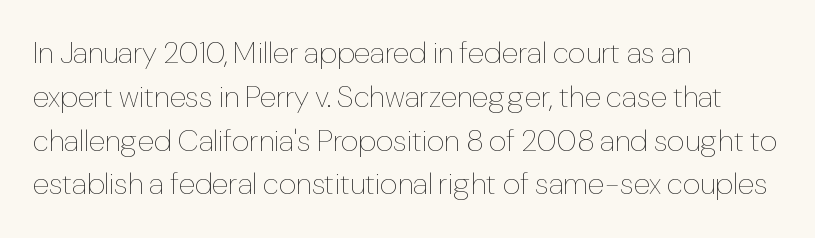
Q: Is the text bold? A: No.
Q: Is the text italic (slanted)? A: No, it is upright.
Q: Is the text underlined? A: No.
Q: How is the paragraph aligned? A: Left-aligned.
Q: Is the spacing between letters normal or unusually wide? A: Normal.
Q: Is the spacing between lines tight, normal or loose? A: Normal.
Q: Width (condensed, normal, or wide)? A: Normal.
Q: Stroke contrast? A: Low.
Q: x-height? A: Medium.
Q: Monospaced? A: No.
